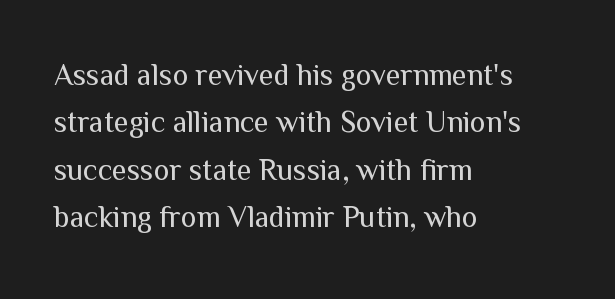
The image shows 30 px regular-weight sans-serif type, upright; set left-aligned, normal line spacing (1.58x), normal letter spacing, not underlined; medium stroke contrast and a medium x-height.
